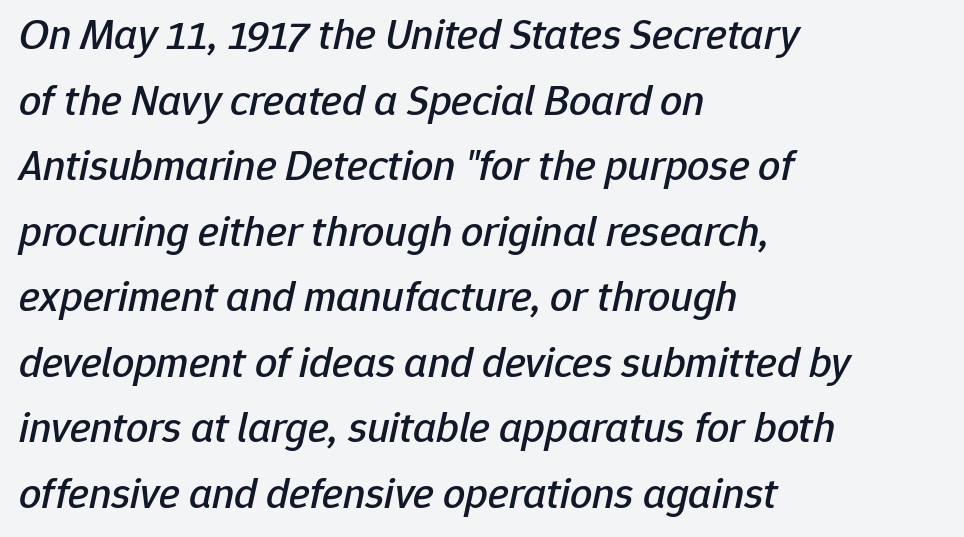
The image shows 44 px text type, italic (leaning right); set left-aligned, normal line spacing (1.49x), normal letter spacing, not underlined; low stroke contrast and a medium x-height.
